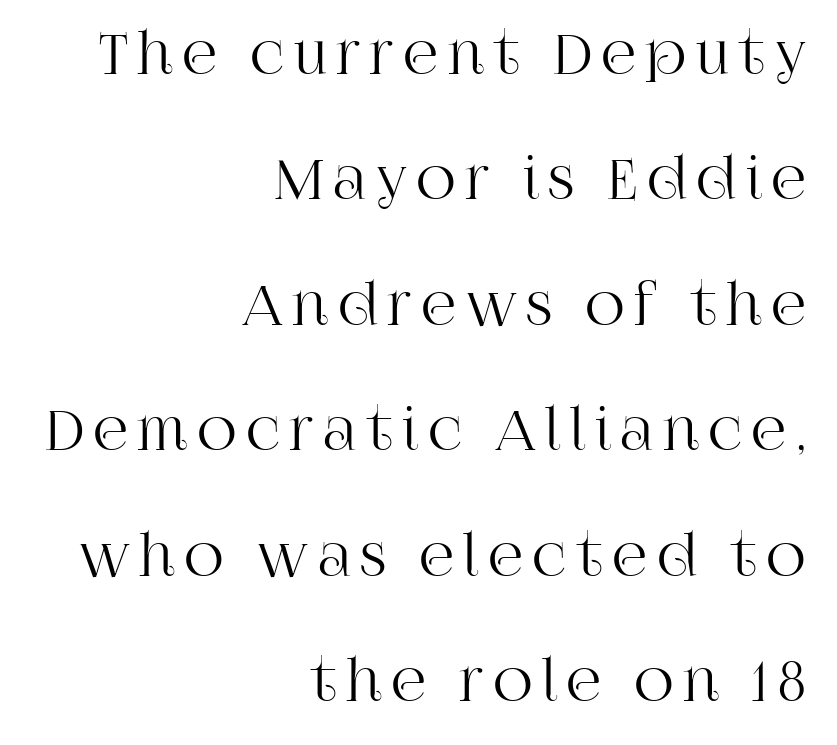
The image shows 55 px serif type, upright; set right-aligned, loose line spacing (2.28x), not underlined; high stroke contrast and a large x-height.
